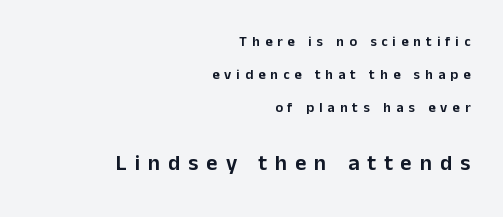
Q: Is the text italic (slanted)? A: No, it is upright.
Q: Is the text underlined? A: No.
Q: How is the paragraph aligned? A: Right-aligned.
Q: Is the spacing between letters normal or unusually wide? A: Unusually wide.
Q: Is the spacing between lines tight, normal or loose? A: Loose.
Q: Which block of text is set in a larger size, the first (top) or the second (bottom)? A: The second (bottom) one.
